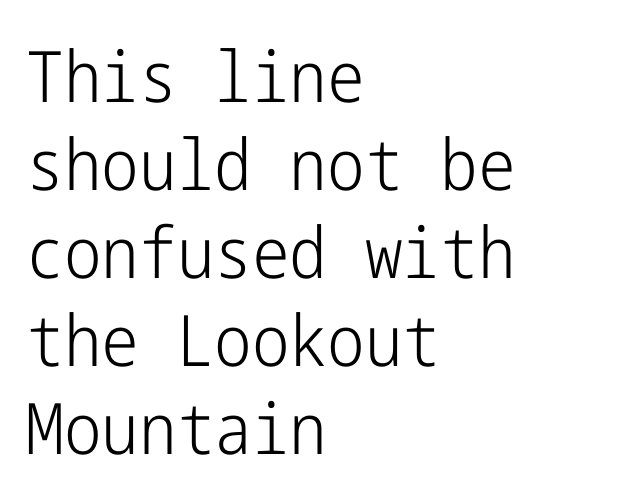
{"serif": "no", "italic": "no", "bold": "no", "weight": "light", "width": "condensed", "stroke_contrast": "low", "x_height": "medium", "underline": "no", "align": "left", "line_spacing_ratio": 1.24, "letter_spacing": "normal", "letter_spacing_em": 0.0, "glyph_px": 71}
